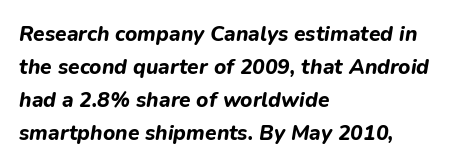
This rendering uses left alignment, leaving the right contour irregular. Only glyphs here, with clear space below each row. The block of text has a typical density, with ordinary space between rows. Compared with ordinary roman type, these characters are visibly tilted. The letters are bold, with thick, heavy strokes. Here the glyphs are tracked normally, forming tight word shapes.
